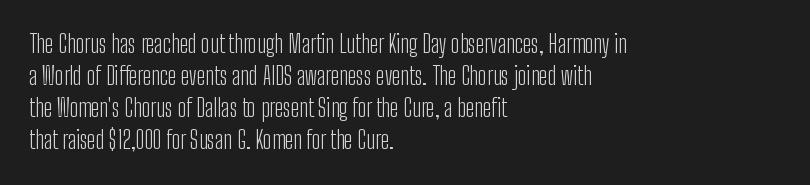
{"italic": "no", "bold": "no", "underline": "no", "align": "left", "line_spacing": "normal", "line_spacing_ratio": 1.34, "letter_spacing": "normal", "letter_spacing_em": 0.0, "glyph_px": 24}
